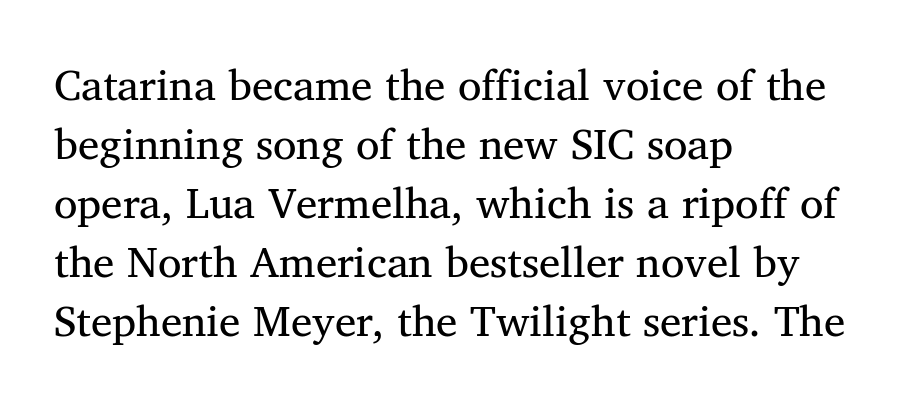
Q: Is the text bold? A: No.
Q: Is the text italic (slanted)? A: No, it is upright.
Q: Is the typeface a serif or a sans-serif typeface? A: Serif.
Q: Is the text underlined? A: No.
Q: How is the paragraph aligned? A: Left-aligned.
Q: Is the spacing between letters normal or unusually wide? A: Normal.
Q: Is the spacing between lines tight, normal or loose? A: Normal.
Q: Width (condensed, normal, or wide)? A: Normal.
Q: Stroke contrast? A: Medium.
Q: x-height? A: Medium.
Q: Monospaced? A: No.
